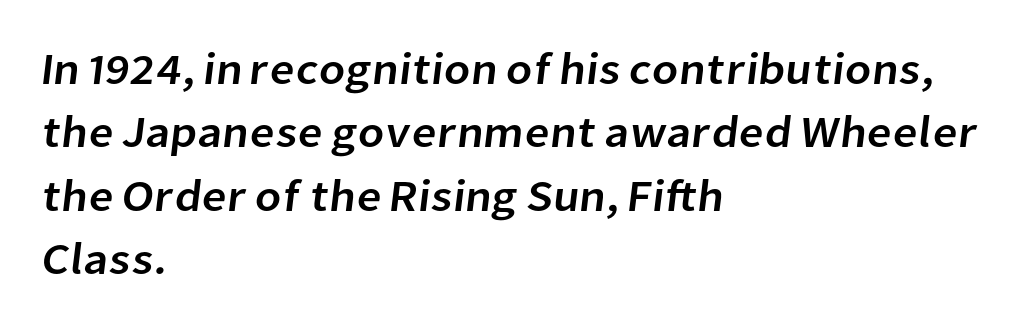
{"serif": "no", "width": "normal", "stroke_contrast": "low", "x_height": "medium", "monospaced": "no", "underline": "no", "align": "left", "line_spacing": "normal", "line_spacing_ratio": 1.44, "letter_spacing": "normal", "letter_spacing_em": 0.0, "glyph_px": 44}
